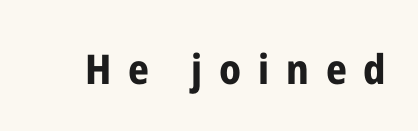
{"serif": "no", "italic": "no", "bold": "yes", "weight": "bold", "width": "condensed", "stroke_contrast": "low", "x_height": "medium", "monospaced": "no", "underline": "no", "letter_spacing": "wide", "letter_spacing_em": 0.41, "glyph_px": 41}
